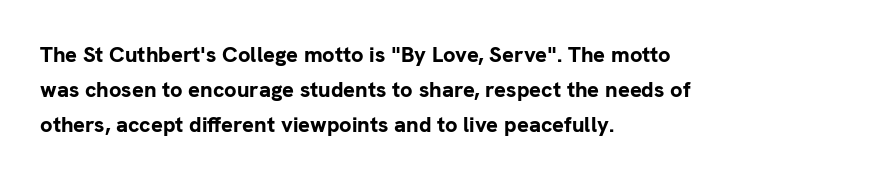
{"italic": "no", "bold": "yes", "underline": "no", "align": "left", "line_spacing": "normal", "line_spacing_ratio": 1.58, "letter_spacing": "normal", "letter_spacing_em": 0.0, "glyph_px": 22}
